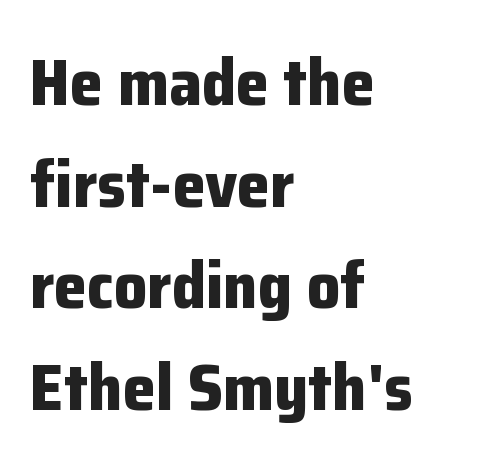
Q: Is the text bold? A: Yes.
Q: Is the text italic (slanted)? A: No, it is upright.
Q: Is the typeface a serif or a sans-serif typeface? A: Sans-serif.
Q: Is the text underlined? A: No.
Q: How is the paragraph aligned? A: Left-aligned.
Q: Is the spacing between letters normal or unusually wide? A: Normal.
Q: Is the spacing between lines tight, normal or loose? A: Normal.
Q: Width (condensed, normal, or wide)? A: Normal.
Q: Stroke contrast? A: Low.
Q: x-height? A: Medium.
Q: Monospaced? A: No.
